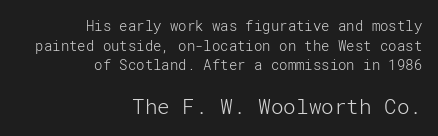
Q: Is the text bold? A: No.
Q: Is the text italic (slanted)? A: No, it is upright.
Q: Is the text underlined? A: No.
Q: How is the paragraph aligned? A: Right-aligned.
Q: Is the spacing between letters normal or unusually wide? A: Normal.
Q: Is the spacing between lines tight, normal or loose? A: Normal.
Q: Which block of text is set in a larger size, the first (top) or the second (bottom)? A: The second (bottom) one.
